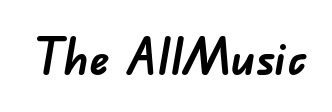
The image shows 49 px semibold sans-serif type; set normal letter spacing, not underlined; low stroke contrast and a small x-height.
